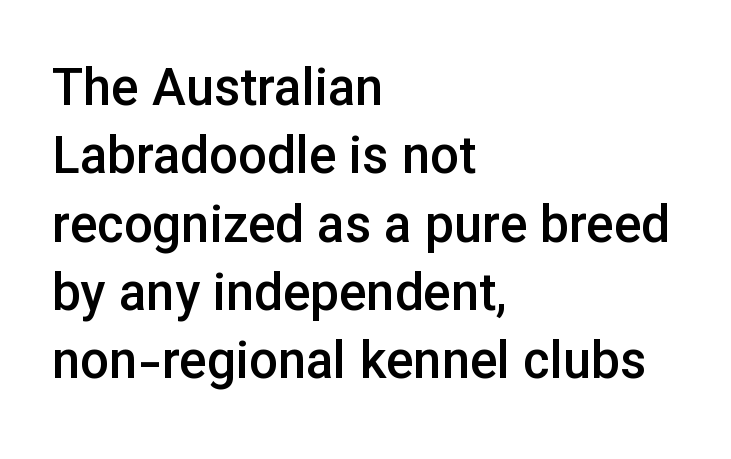
Q: Is the text bold? A: Semi-bold.
Q: Is the text italic (slanted)? A: No, it is upright.
Q: Is the typeface a serif or a sans-serif typeface? A: Sans-serif.
Q: Is the text underlined? A: No.
Q: How is the paragraph aligned? A: Left-aligned.
Q: Is the spacing between letters normal or unusually wide? A: Normal.
Q: Is the spacing between lines tight, normal or loose? A: Normal.
Q: Width (condensed, normal, or wide)? A: Normal.
Q: Stroke contrast? A: Low.
Q: x-height? A: Medium.
Q: Monospaced? A: No.
